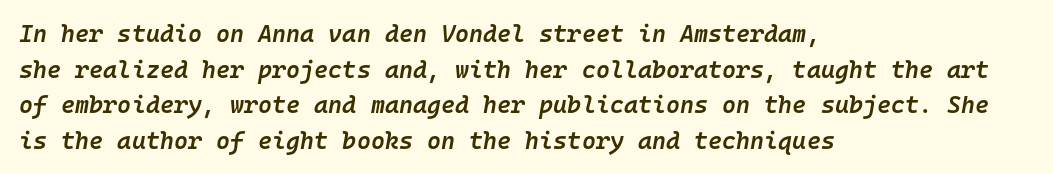
The image shows 24 px text type, italic (leaning right); set left-aligned, normal line spacing (1.48x), normal letter spacing, not underlined.
